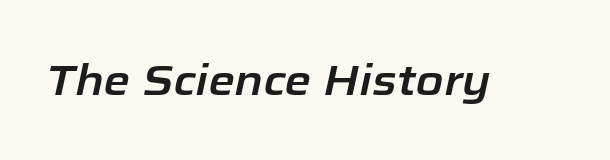
The text carries the slant typical of an italic or oblique font. A clean baseline with only descenders dipping below it. This sample has the flowing, uneven cadence of proportional lettering. This sample uses plain, unmodified letter spacing.
